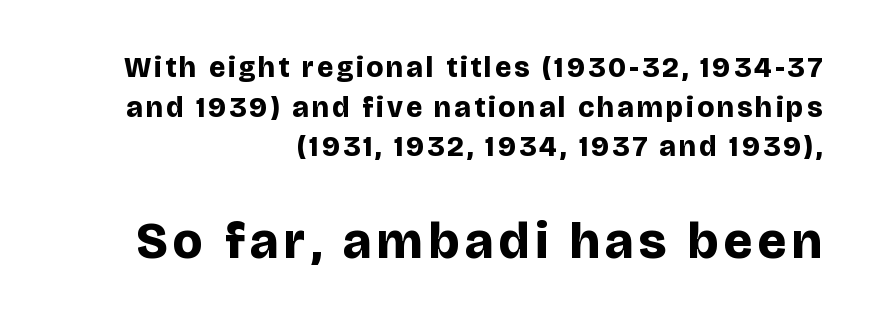
Compared with a flush-left layout, this one pins lines to the opposite, right side. Are there feet on the stems? There aren't — it's a sans. The area under the type is left untouched. Upright lettering throughout. Notice how descenders clear the ascenders below comfortably — that's standard leading.
